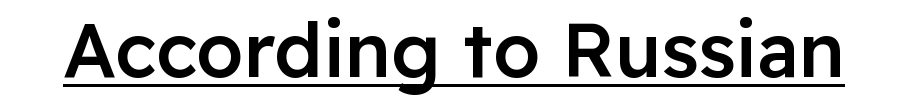
{"serif": "no", "italic": "no", "bold": "semi", "weight": "semibold", "width": "normal", "stroke_contrast": "low", "x_height": "medium", "monospaced": "no", "underline": "yes", "letter_spacing": "normal", "letter_spacing_em": 0.0, "glyph_px": 76}
